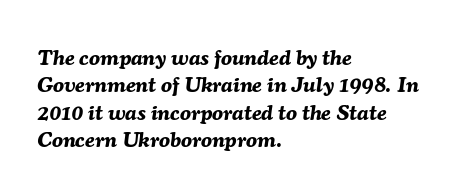
Q: Is the text bold? A: Yes.
Q: Is the text italic (slanted)? A: Yes, it leans right by about 7 degrees.
Q: Is the text underlined? A: No.
Q: How is the paragraph aligned? A: Left-aligned.
Q: Is the spacing between letters normal or unusually wide? A: Normal.
Q: Is the spacing between lines tight, normal or loose? A: Normal.
